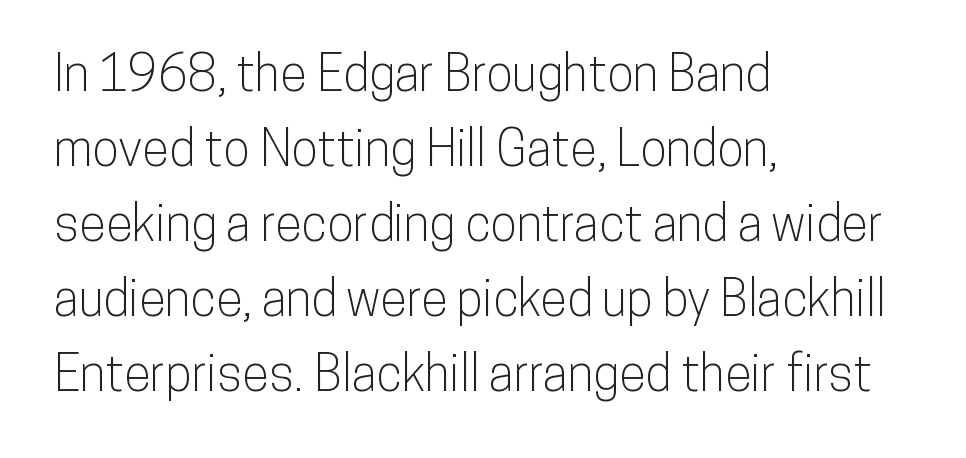
Q: Is the text italic (slanted)? A: No, it is upright.
Q: Is the typeface a serif or a sans-serif typeface? A: Sans-serif.
Q: Is the text underlined? A: No.
Q: How is the paragraph aligned? A: Left-aligned.
Q: Is the spacing between letters normal or unusually wide? A: Normal.
Q: Is the spacing between lines tight, normal or loose? A: Normal.
Q: Width (condensed, normal, or wide)? A: Condensed.
Q: Stroke contrast? A: Low.
Q: x-height? A: Medium.
Q: Monospaced? A: No.
